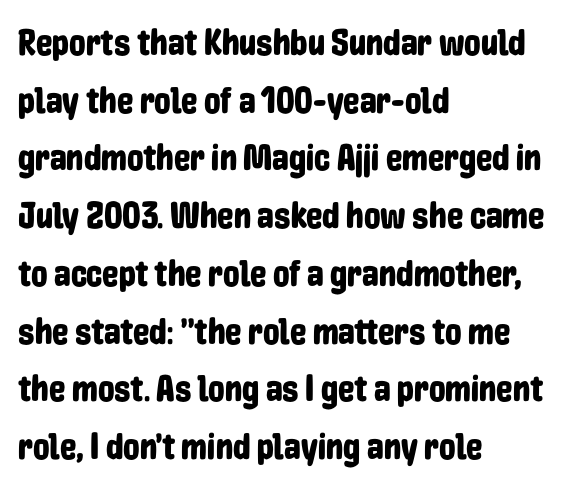
Q: Is the text italic (slanted)? A: No, it is upright.
Q: Is the typeface a serif or a sans-serif typeface? A: Sans-serif.
Q: Is the text underlined? A: No.
Q: How is the paragraph aligned? A: Left-aligned.
Q: Is the spacing between letters normal or unusually wide? A: Normal.
Q: Is the spacing between lines tight, normal or loose? A: Normal.
Q: Width (condensed, normal, or wide)? A: Condensed.
Q: Stroke contrast? A: Low.
Q: x-height? A: Medium.
Q: Monospaced? A: No.
